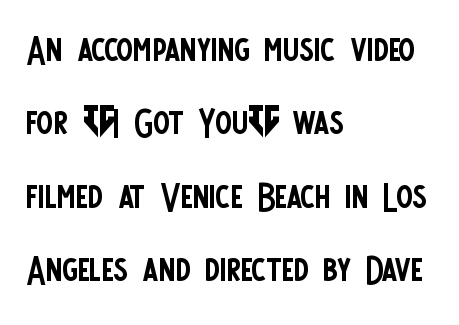
The image shows 50 px regular-weight, condensed sans-serif type, upright; set left-aligned, normal line spacing (1.47x), normal letter spacing, not underlined; low stroke contrast and a large x-height.
